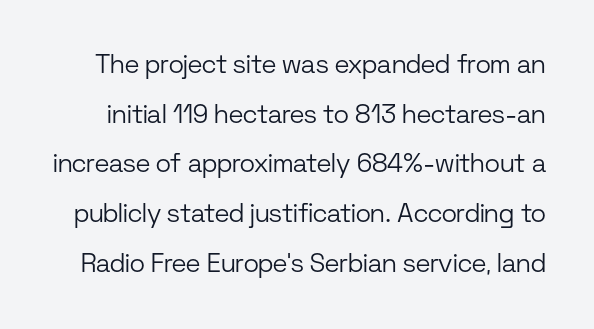
Q: Is the text bold? A: No.
Q: Is the text italic (slanted)? A: No, it is upright.
Q: Is the text underlined? A: No.
Q: Is the spacing between letters normal or unusually wide? A: Normal.
Q: Is the spacing between lines tight, normal or loose? A: Loose.
